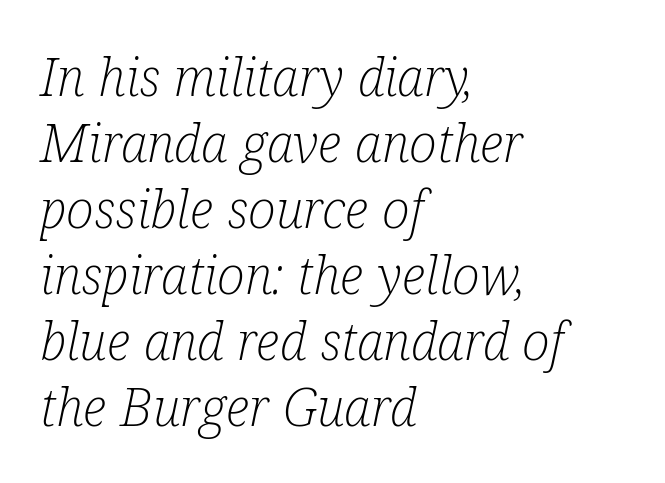
The image shows 52 px light, condensed serif type, italic (leaning right); set left-aligned, normal line spacing (1.27x), normal letter spacing, not underlined; low stroke contrast and a medium x-height.
